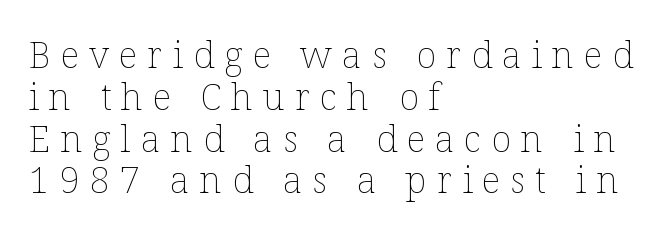
The image shows 37 px thin type, upright; set left-aligned, tight line spacing (1.13x), unusually wide letter spacing (+0.27 em), not underlined; low stroke contrast and a medium x-height.
